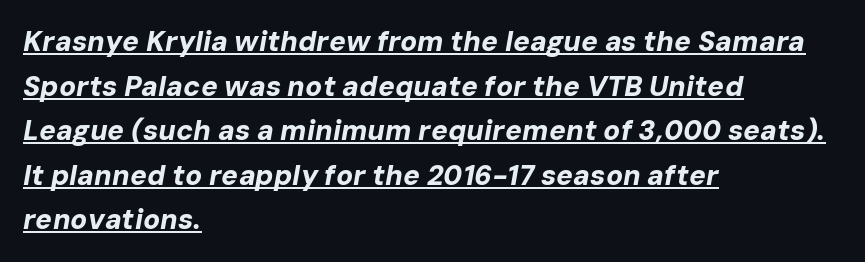
{"italic": "yes", "lean": "right", "slant_degrees": 10, "bold": "yes", "weight": "bold", "width": "normal", "stroke_contrast": "low", "x_height": "medium", "monospaced": "no", "underline": "yes", "align": "left", "line_spacing": "normal", "line_spacing_ratio": 1.59, "letter_spacing": "normal", "letter_spacing_em": 0.0, "glyph_px": 28}
